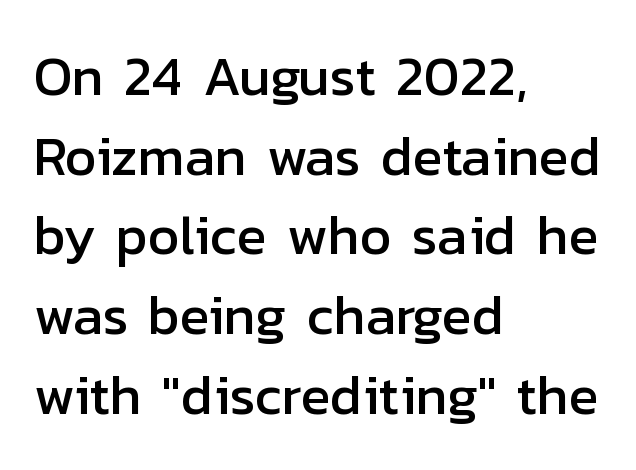
The image shows 55 px sans-serif type, upright; set left-aligned, normal line spacing (1.45x), normal letter spacing, not underlined; low stroke contrast and a medium x-height.
